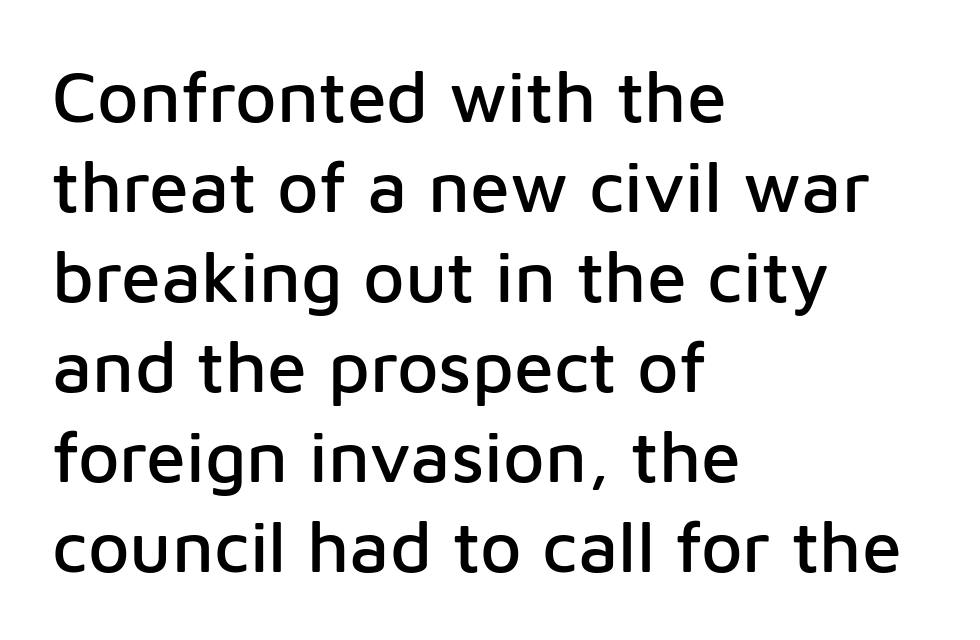
{"serif": "no", "italic": "no", "width": "normal", "stroke_contrast": "low", "x_height": "medium", "monospaced": "no", "underline": "no", "align": "left", "line_spacing": "normal", "line_spacing_ratio": 1.25, "letter_spacing": "normal", "letter_spacing_em": 0.0, "glyph_px": 72}
